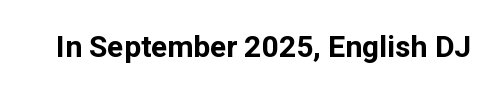
The specimen reads as upright at a glance. In terms of letterform style, serifs are entirely absent. What stands out about the letter spacing? Nothing — it is the standard amount. Chunky letters — that's bold for sure. Proportional: the letters do not fall into vertical columns. Check under the words: just untouched page.
